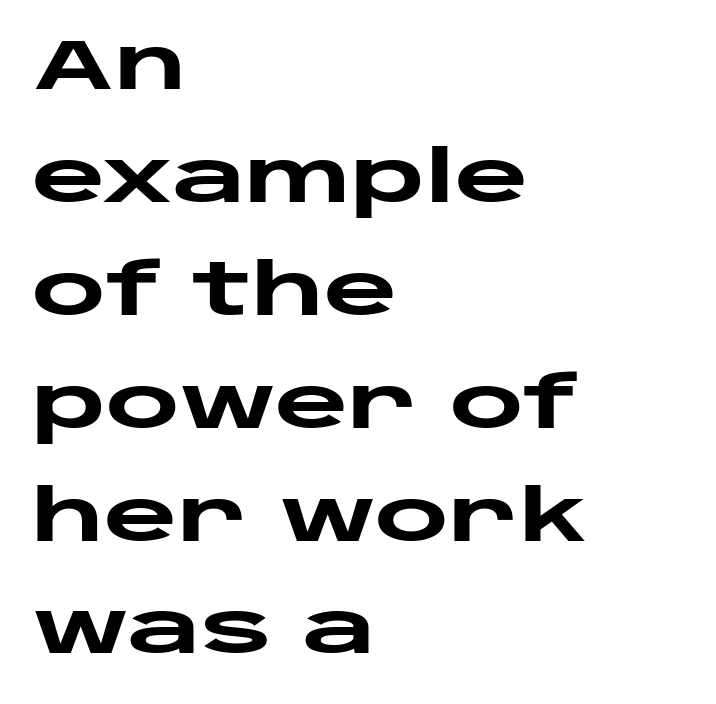
The image shows 71 px heavy, wide sans-serif type, upright; set left-aligned, normal line spacing (1.59x), normal letter spacing, not underlined; low stroke contrast and a large x-height.
